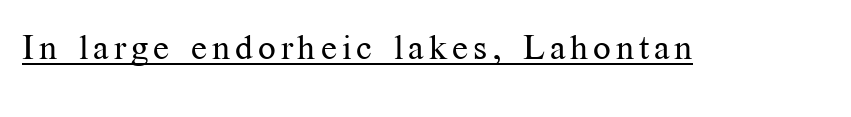
The image shows 35 px regular-weight serif type, upright; set underlined; medium stroke contrast and a medium x-height.
